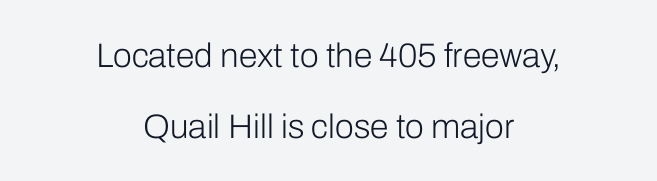
Q: Is the text bold? A: No.
Q: Is the text italic (slanted)? A: No, it is upright.
Q: Is the typeface a serif or a sans-serif typeface? A: Sans-serif.
Q: Is the text underlined? A: No.
Q: How is the paragraph aligned? A: Centered.
Q: Is the spacing between letters normal or unusually wide? A: Normal.
Q: Is the spacing between lines tight, normal or loose? A: Loose.
Q: Width (condensed, normal, or wide)? A: Normal.
Q: Stroke contrast? A: Low.
Q: x-height? A: Medium.
Q: Monospaced? A: No.
